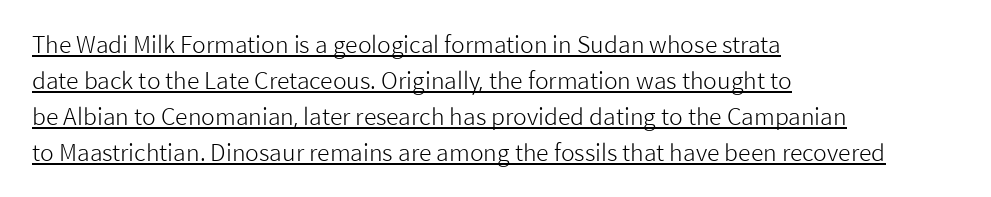
{"italic": "no", "bold": "no", "underline": "yes", "align": "left", "line_spacing": "normal", "line_spacing_ratio": 1.57, "letter_spacing": "normal", "letter_spacing_em": 0.0, "glyph_px": 23}
